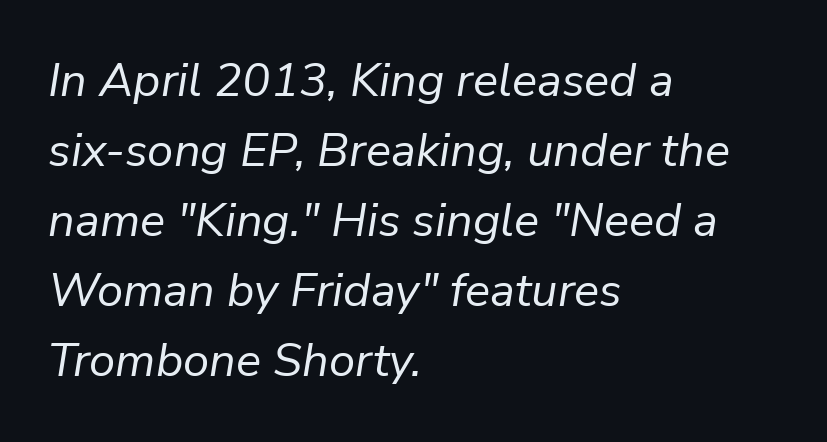
{"italic": "yes", "lean": "right", "slant_degrees": 9, "bold": "no", "weight": "regular", "width": "normal", "stroke_contrast": "low", "x_height": "medium", "monospaced": "no", "underline": "no", "align": "left", "line_spacing": "normal", "line_spacing_ratio": 1.49, "letter_spacing": "normal", "letter_spacing_em": 0.0, "glyph_px": 47}
